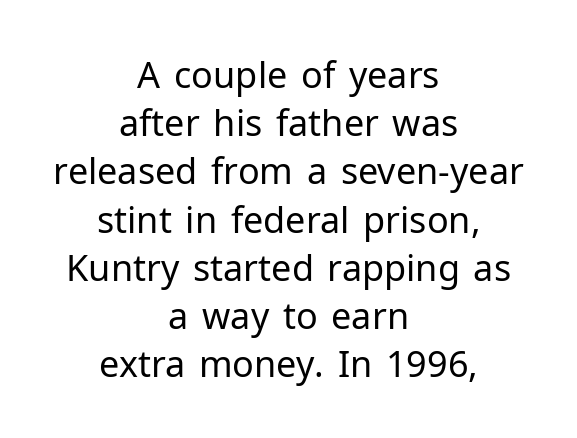
The image shows 36 px regular-weight sans-serif type, upright; set centered, normal line spacing (1.34x), normal letter spacing, not underlined; low stroke contrast and a medium x-height.
